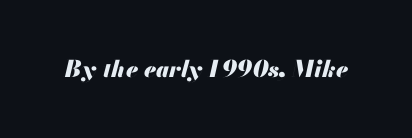
Typographic density is high because the face is bold. Nobody touched the tracking dial on this one. The passage shown leans; its letterforms are oblique. Plain, unruled lines of type.
